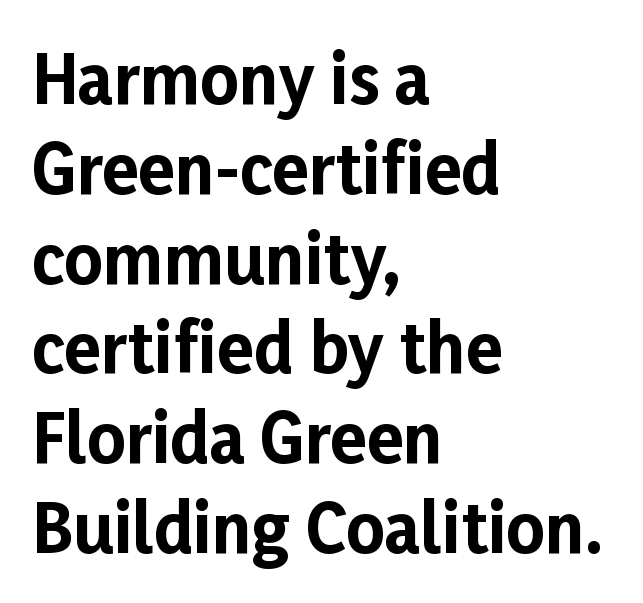
Q: Is the text bold? A: Yes.
Q: Is the text italic (slanted)? A: No, it is upright.
Q: Is the typeface a serif or a sans-serif typeface? A: Sans-serif.
Q: Is the text underlined? A: No.
Q: How is the paragraph aligned? A: Left-aligned.
Q: Is the spacing between letters normal or unusually wide? A: Normal.
Q: Is the spacing between lines tight, normal or loose? A: Normal.
Q: Width (condensed, normal, or wide)? A: Normal.
Q: Stroke contrast? A: Low.
Q: x-height? A: Medium.
Q: Monospaced? A: No.
